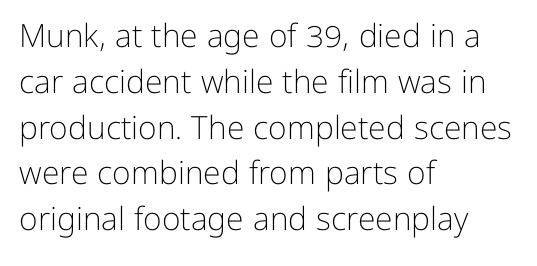
The image shows 32 px light sans-serif type, upright; set left-aligned, normal line spacing (1.43x), normal letter spacing, not underlined; low stroke contrast and a medium x-height.
